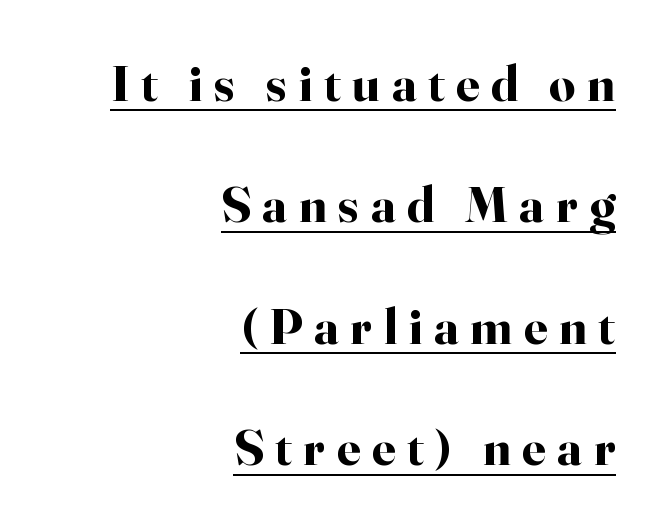
The letters stand upright; this is a roman face. I'd describe the lettering as bold — thick and assertive. The glyphs are accompanied by a horizontal stroke just below them. Honestly, the letter spacing is so wide it's the main thing you notice. The setting favours the right margin, as signatures and pull-quotes sometimes do.
